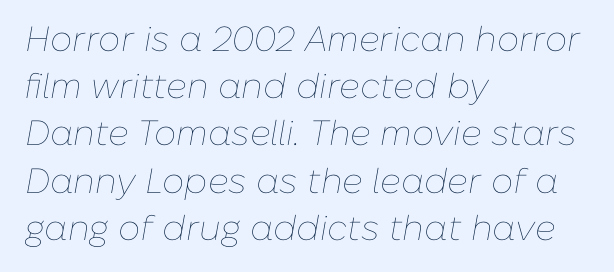
The image shows 35 px thin type, italic (leaning right); set left-aligned, normal line spacing (1.35x), normal letter spacing, not underlined; low stroke contrast and a medium x-height.
